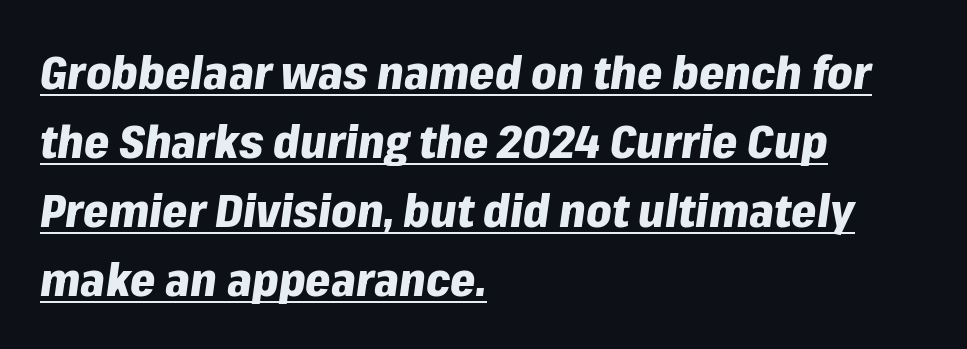
{"italic": "yes", "lean": "right", "slant_degrees": 8, "bold": "yes", "weight": "heavy", "width": "normal", "stroke_contrast": "low", "x_height": "medium", "monospaced": "no", "underline": "yes", "align": "left", "line_spacing": "normal", "line_spacing_ratio": 1.53, "letter_spacing": "normal", "letter_spacing_em": 0.0, "glyph_px": 45}
